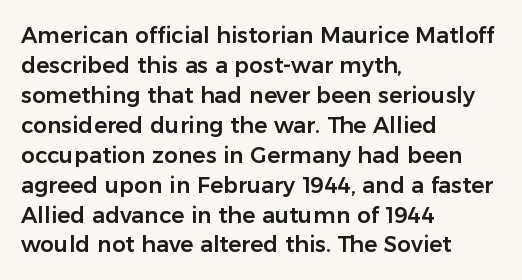
Decoration check: the copy has no underline. A roman cut, with each character standing at attention. The line-height multiplier appears to be the usual default. In CSS terms this would be text-align: left. Words appear dense and cohesive because spacing is normal.
